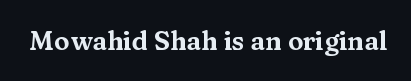
Is there any slant? The stems are plumb. Descenders are the only things crossing below the line. The line texture is even and compact thanks to regular tracking.
